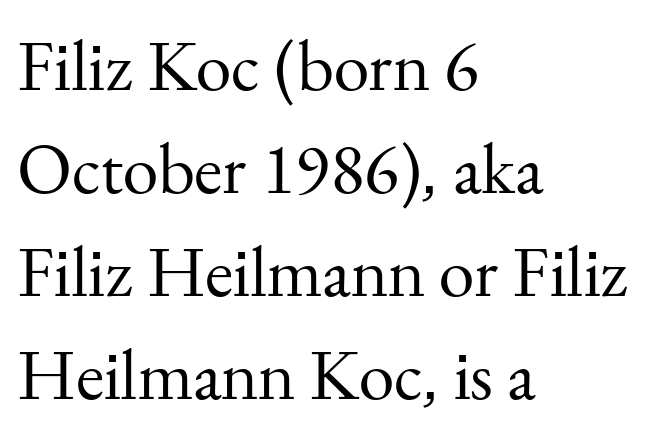
No letter is thick-stroked: the sample isn't bold. This is serif lettering, the kind often seen in printed books. The area under the type is left untouched. The paragraph shown leans on its left margin. This sample has the flowing, uneven cadence of proportional lettering. Compared with typical body copy, the letter spacing here is the same.
